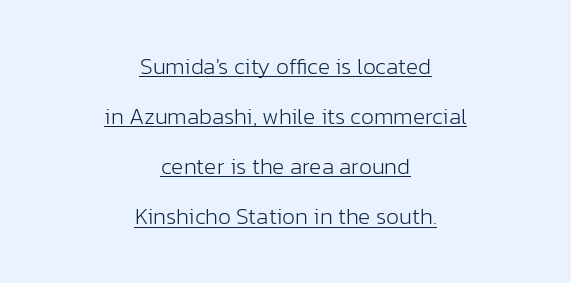
{"italic": "no", "bold": "no", "underline": "yes", "align": "center", "line_spacing": "loose", "line_spacing_ratio": 2.18, "letter_spacing": "normal", "letter_spacing_em": 0.0, "glyph_px": 23}
